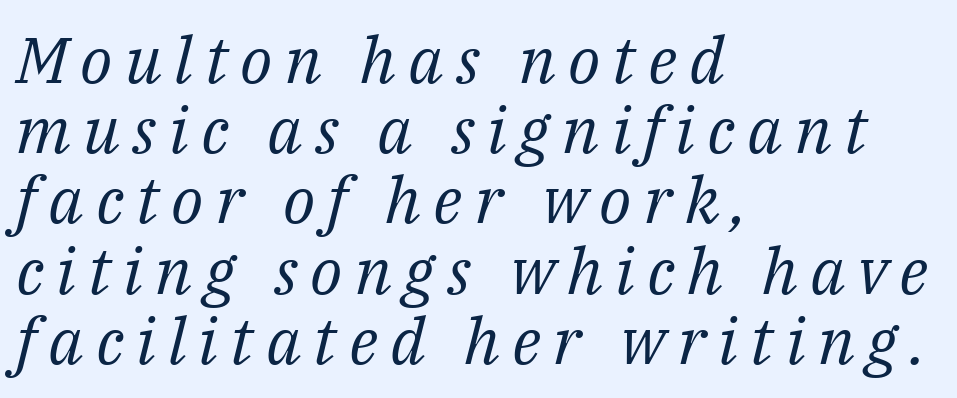
The image shows 65 px regular-weight serif type, italic (leaning right); set left-aligned, tight line spacing (1.08x), not underlined; medium stroke contrast and a medium x-height.
